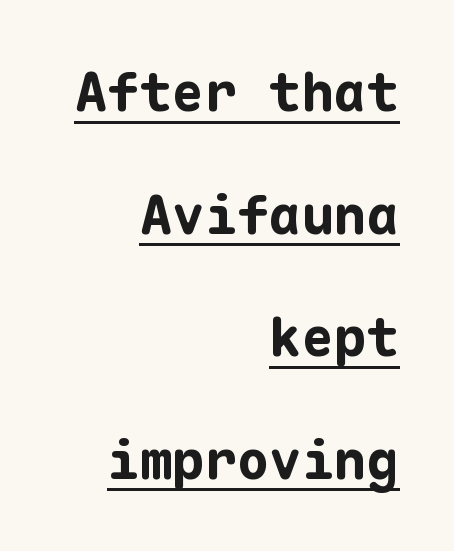
The rendering anchors every line to the right-hand side. Successive baselines arrive slowly, with a big drop between each. Notice how the stems are strictly vertical — no italics here. Note the uniform advance width — an 'i' takes as much space as an 'm'.
